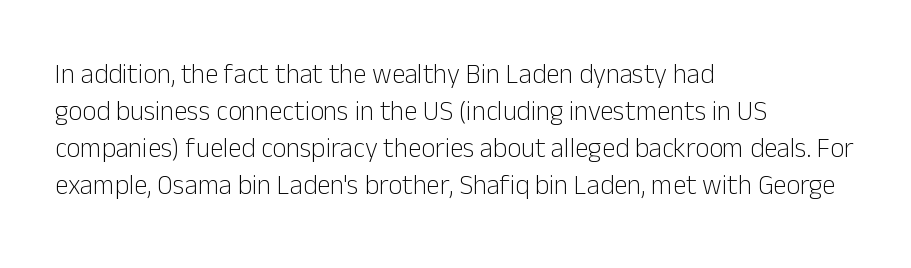
Reading down the block, your eye returns to a fixed left position each line. Tall strokes in this sample are plumb rather than angled. The rendering uses a moderate line-height, typical for paragraphs. This is not heavy type; no bold has been used. Any mark beneath the type? The region is blank. Each word holds together tightly as a unit, with standard inter-letter gaps.
